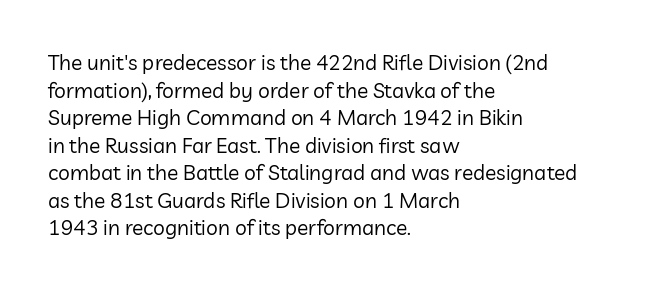
Q: Is the text bold? A: No.
Q: Is the text italic (slanted)? A: No, it is upright.
Q: Is the text underlined? A: No.
Q: How is the paragraph aligned? A: Left-aligned.
Q: Is the spacing between letters normal or unusually wide? A: Normal.
Q: Is the spacing between lines tight, normal or loose? A: Normal.
